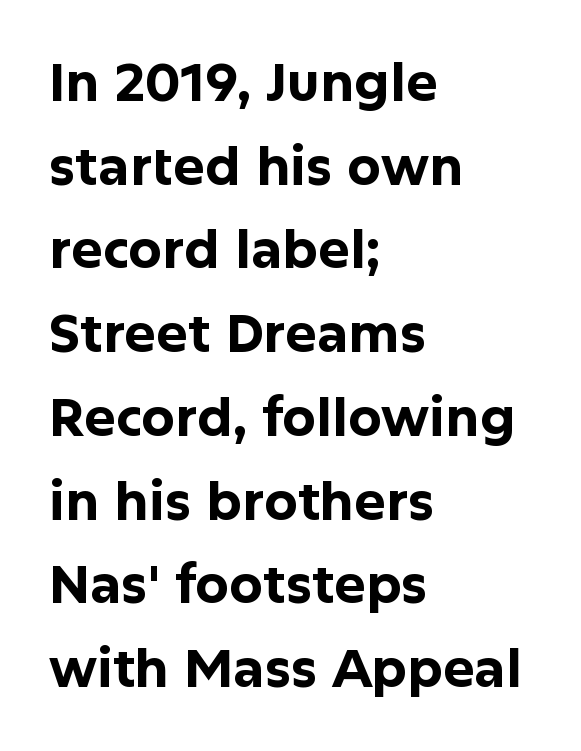
{"serif": "no", "italic": "no", "bold": "yes", "weight": "bold", "width": "normal", "stroke_contrast": "low", "x_height": "medium", "monospaced": "no", "underline": "no", "align": "left", "line_spacing": "normal", "line_spacing_ratio": 1.58, "letter_spacing": "normal", "letter_spacing_em": 0.0, "glyph_px": 53}
